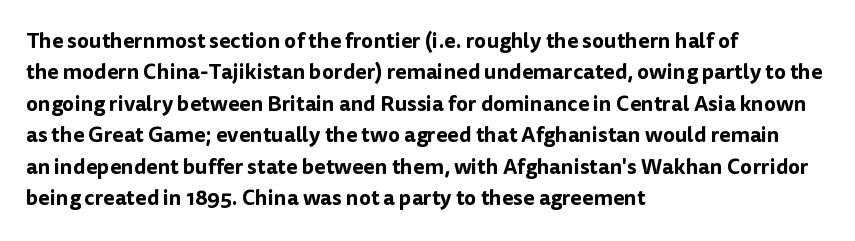
Q: Is the text italic (slanted)? A: No, it is upright.
Q: Is the text underlined? A: No.
Q: How is the paragraph aligned? A: Left-aligned.
Q: Is the spacing between letters normal or unusually wide? A: Normal.
Q: Is the spacing between lines tight, normal or loose? A: Normal.
